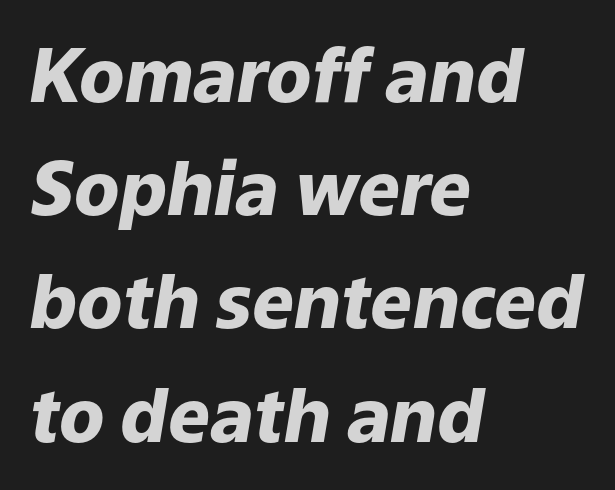
The face used here is proportionally spaced, like ordinary book or web type. A bare baseline throughout the passage. Reading down the block, your eye returns to a fixed left position each line. The space between consecutive lines is moderate. Observe the lean: these are italic letterforms. Tracking value appears to be zero — textbook default spacing.
